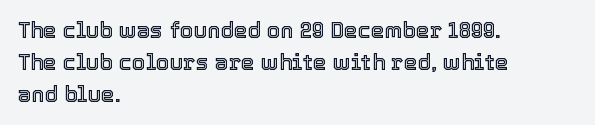
The image shows 22 px text type, upright; set left-aligned, normal line spacing (1.45x), normal letter spacing, not underlined.
